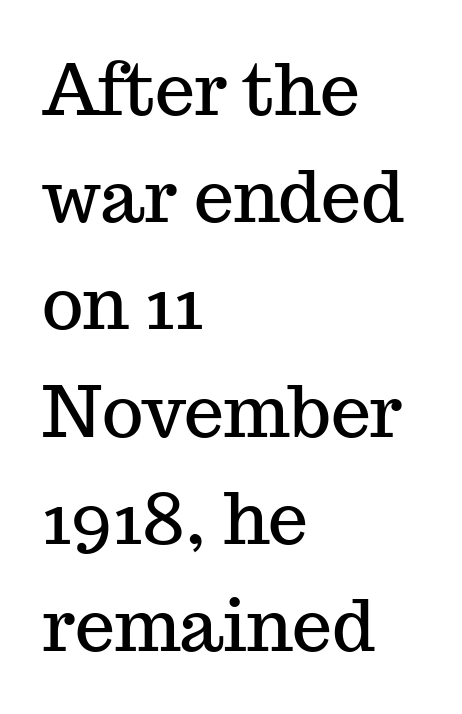
Rows of type keep a routine distance in the vertical direction. These lines are rendered in a variable-pitch font. Nobody drew a line under any word here. You can tell from the footed stems that serif type was used.
